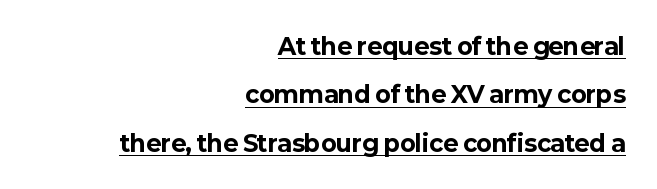
Each line of the rendering has a horizontal stroke beneath the glyphs. The vertical gap from one line to the next is large. These lines carry a lot of weight — the face is fully bold. The specimen reads as upright at a glance. Layout note: lines flush right. Characters follow at the spacing the type designer built in.
